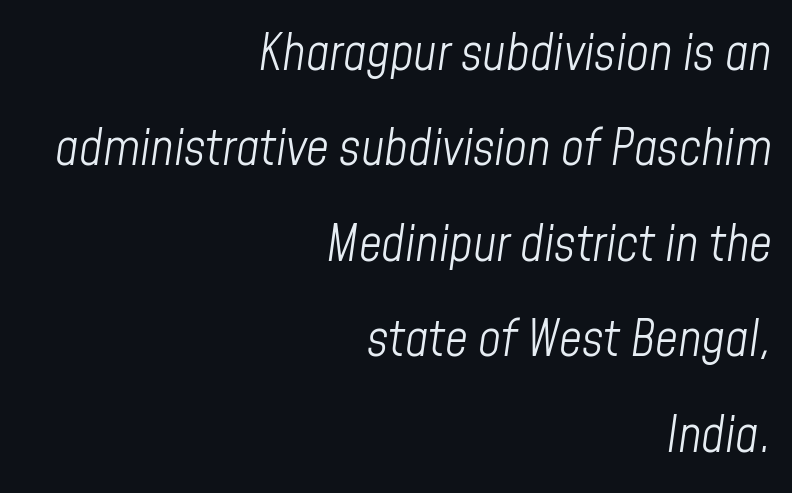
{"italic": "yes", "lean": "right", "slant_degrees": 8, "bold": "no", "weight": "light", "width": "condensed", "stroke_contrast": "low", "x_height": "medium", "monospaced": "no", "underline": "no", "align": "right", "line_spacing": "loose", "line_spacing_ratio": 1.91, "letter_spacing": "normal", "letter_spacing_em": 0.0, "glyph_px": 50}
